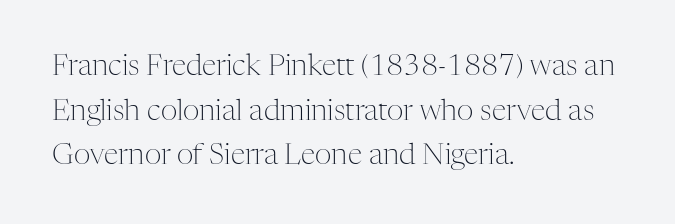
The image shows 29 px light serif type, upright; set left-aligned, normal line spacing (1.54x), normal letter spacing, not underlined; medium stroke contrast and a medium x-height.
